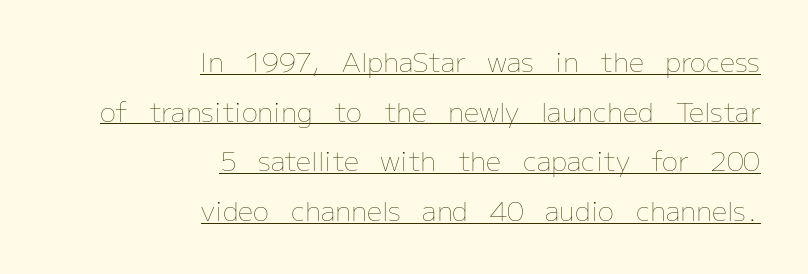
{"italic": "no", "bold": "no", "underline": "yes", "align": "right", "line_spacing_ratio": 1.84, "letter_spacing": "normal", "letter_spacing_em": 0.0, "glyph_px": 27}
